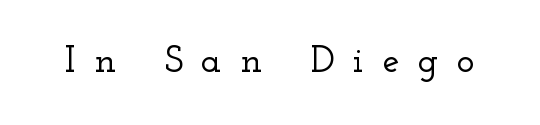
The image shows 38 px wide serif type, upright; set unusually wide letter spacing (+0.49 em), not underlined; low stroke contrast and a small x-height.
